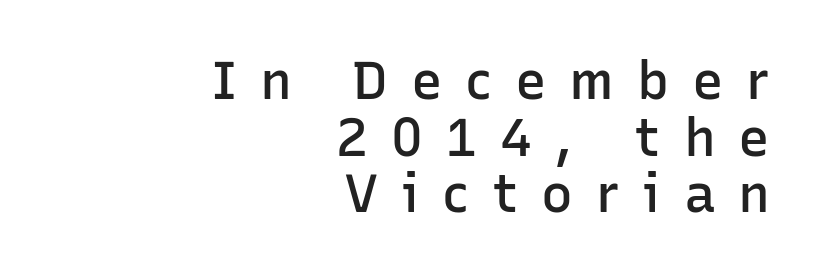
Compared with an ordinary text face, these strokes are moderately heavier — a semibold. Regarding serifs, this sample does without them. Any mark beneath the type? The region is blank. Does the lettering tilt? It doesn't — this is upright.
